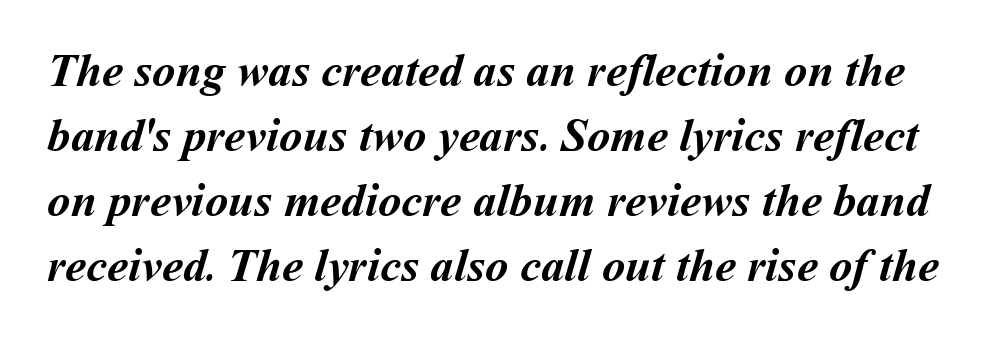
Q: Is the text bold? A: Yes.
Q: Is the text underlined? A: No.
Q: Is the spacing between letters normal or unusually wide? A: Normal.
Q: Is the spacing between lines tight, normal or loose? A: Normal.
Q: Width (condensed, normal, or wide)? A: Normal.
Q: Stroke contrast? A: Medium.
Q: x-height? A: Medium.
Q: Monospaced? A: No.
